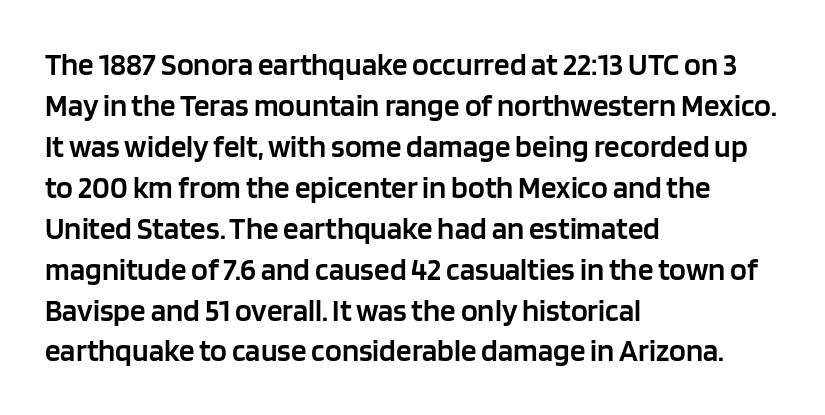
{"serif": "no", "italic": "no", "bold": "semi", "weight": "semibold", "width": "normal", "stroke_contrast": "low", "x_height": "large", "monospaced": "no", "underline": "no", "align": "left", "line_spacing": "normal", "line_spacing_ratio": 1.32, "letter_spacing": "normal", "letter_spacing_em": 0.0, "glyph_px": 31}
